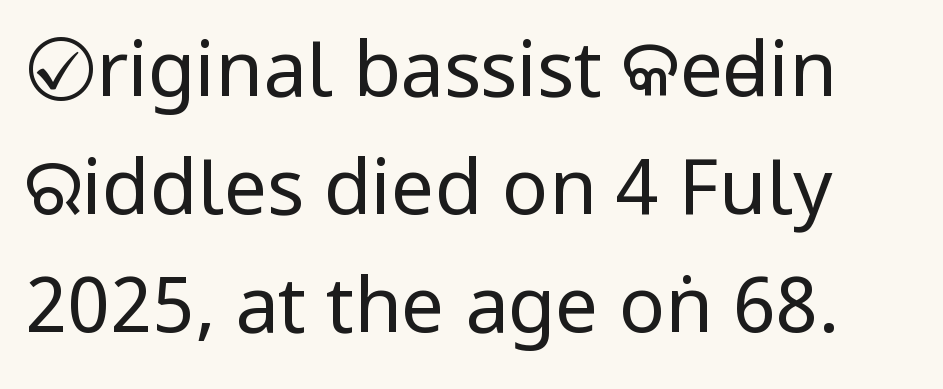
Q: Is the text bold? A: No.
Q: Is the text italic (slanted)? A: No, it is upright.
Q: Is the typeface a serif or a sans-serif typeface? A: Sans-serif.
Q: Is the text underlined? A: No.
Q: Is the spacing between letters normal or unusually wide? A: Normal.
Q: Is the spacing between lines tight, normal or loose? A: Normal.
Q: Width (condensed, normal, or wide)? A: Condensed.
Q: Stroke contrast? A: Low.
Q: x-height? A: Large.
Q: Monospaced? A: No.
